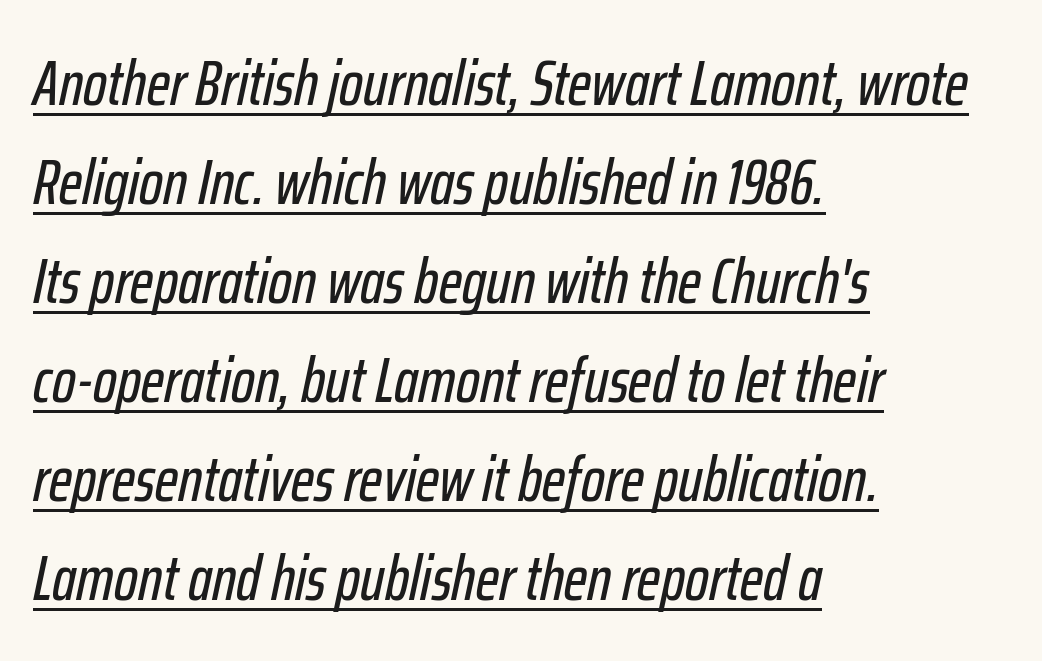
You can see a thin bar hugging the bottom of the glyphs. Think of a printed novel: that variable character pitch is what you see here. The vertical gap from one line to the next is medium. In terms of posture, this sample is oblique. Short note: letters normally spaced. A student would call this left alignment; a typographer would say flush left, rag right.
